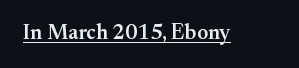
{"italic": "no", "bold": "semi", "underline": "yes", "letter_spacing": "normal", "letter_spacing_em": 0.0, "glyph_px": 21}
